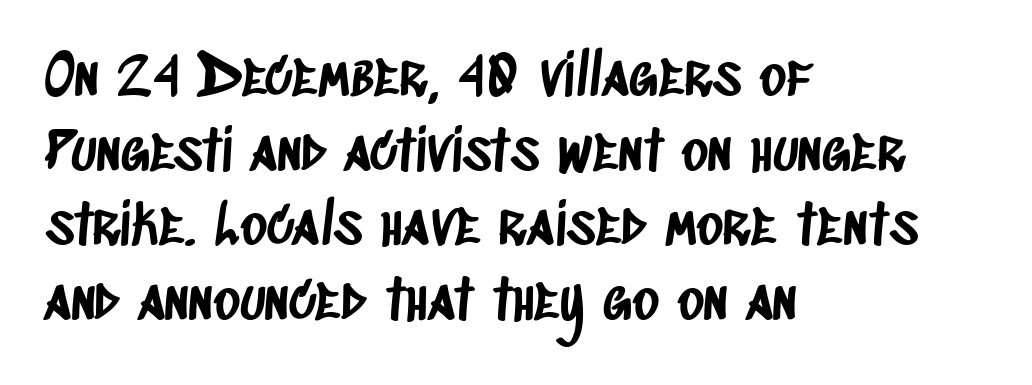
{"serif": "no", "width": "condensed", "stroke_contrast": "low", "x_height": "large", "monospaced": "no", "underline": "no", "align": "left", "line_spacing": "normal", "line_spacing_ratio": 1.31, "letter_spacing": "normal", "letter_spacing_em": 0.0, "glyph_px": 57}
